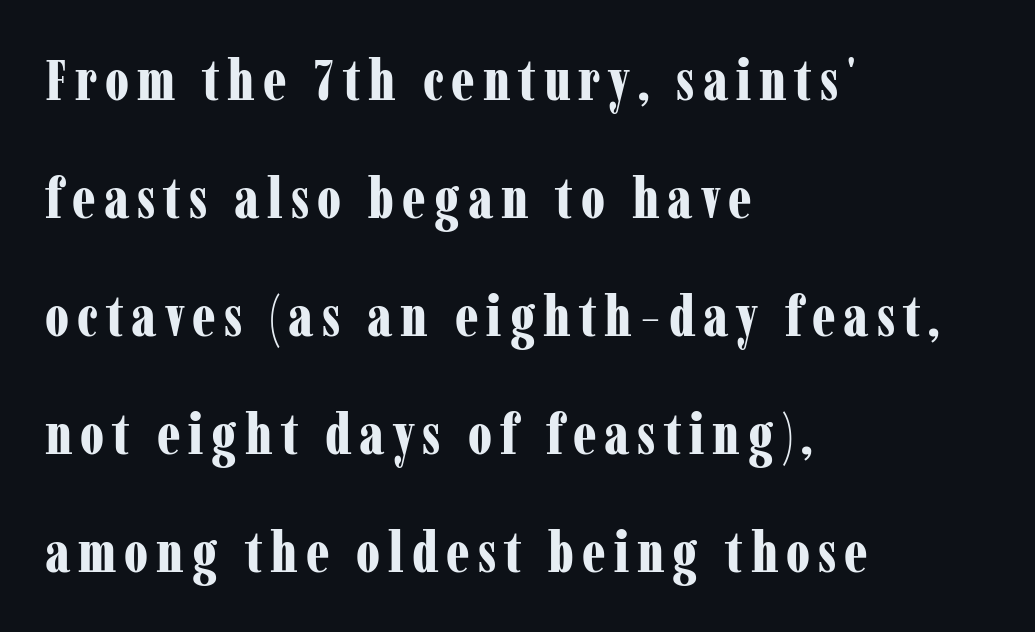
A bare baseline throughout the passage. In terms of letterform style, serifs are clearly present. Note the varied advance widths — an 'i' is clearly narrower than an 'm'. A full-strength bold gives these letters their thick strokes.
